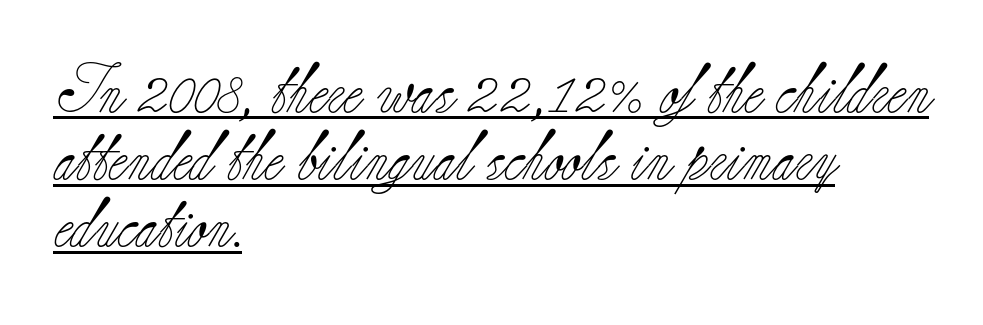
Q: Is the text bold? A: No.
Q: Is the text italic (slanted)? A: Yes.
Q: Is the typeface a serif or a sans-serif typeface? A: Serif.
Q: Is the text underlined? A: Yes.
Q: How is the paragraph aligned? A: Left-aligned.
Q: Is the spacing between letters normal or unusually wide? A: Normal.
Q: Is the spacing between lines tight, normal or loose? A: Normal.
Q: Width (condensed, normal, or wide)? A: Normal.
Q: Stroke contrast? A: Low.
Q: x-height? A: Small.
Q: Monospaced? A: No.
